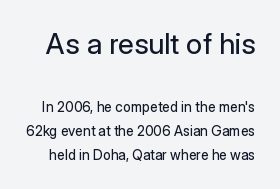
Size contrast runs from large at the top to small at the bottom. Proportional: the letters do not fall into vertical columns. Is there any slant? The stems are plumb. Bold? No — there's no thickening of the strokes. Decoration check: the copy has no underline. What stands out about the letter spacing? Nothing — it is the standard amount.
